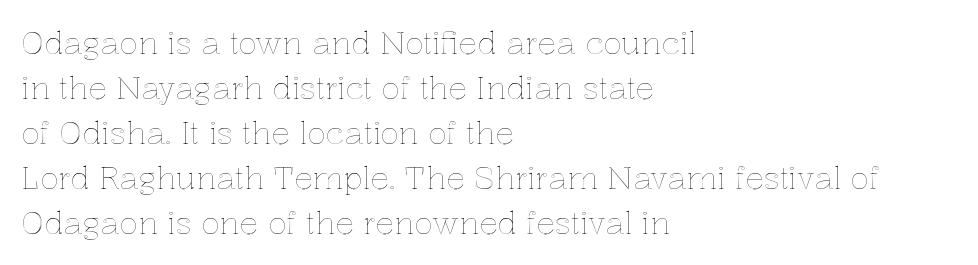
The image shows 31 px text type, upright; set left-aligned, normal line spacing (1.45x), normal letter spacing, not underlined; a medium x-height.
